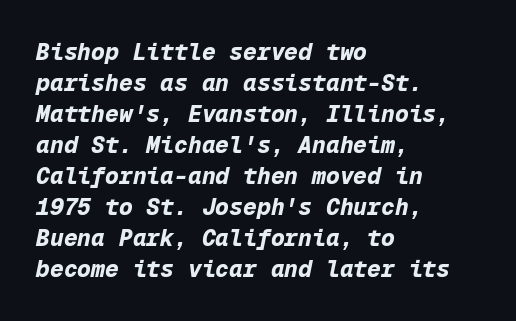
The image shows 23 px bold type, italic (leaning right); set left-aligned, normal line spacing (1.35x), normal letter spacing, not underlined.
